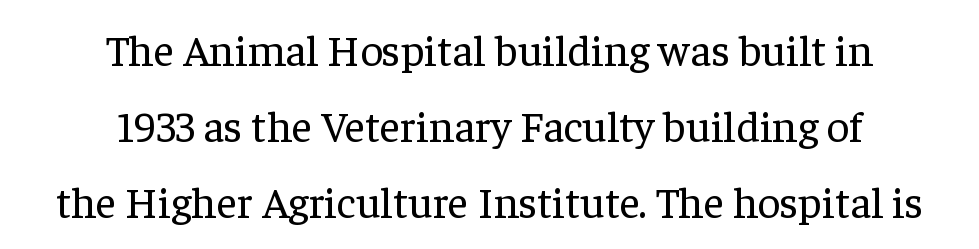
This sample is center-justified, so both line endings float freely. The gap between lines stays unmarked. Style check: upright. The rendering shows small feet on the letterforms — a serif design. Look at the tracking — it's just the regular setting, nothing added. Each stroke keeps to a modest, everyday thickness or less.
